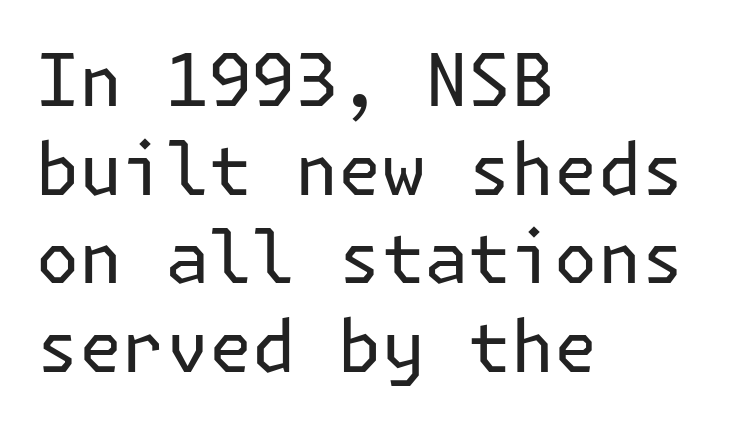
{"serif": "no", "italic": "no", "bold": "no", "weight": "regular", "width": "normal", "stroke_contrast": "low", "x_height": "medium", "underline": "no", "align": "left", "line_spacing_ratio": 1.23, "letter_spacing": "normal", "letter_spacing_em": 0.0, "glyph_px": 72}
